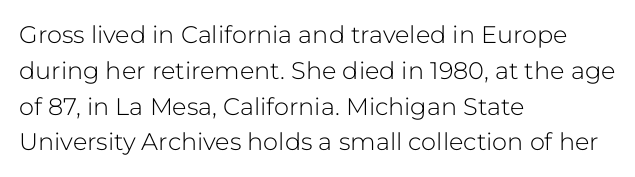
{"italic": "no", "bold": "no", "underline": "no", "align": "left", "line_spacing": "normal", "line_spacing_ratio": 1.49, "letter_spacing": "normal", "letter_spacing_em": 0.0, "glyph_px": 24}
